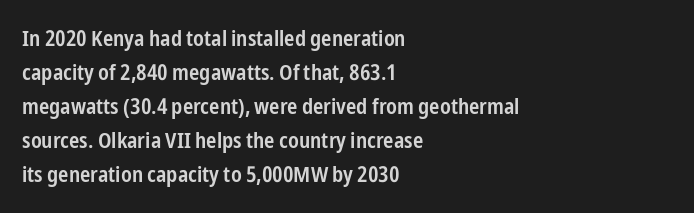
Notice how the stems are strictly vertical — no italics here. The passage shown has conventional tracking throughout. As a designer I'd log this as weight 600, semibold. Line beginnings align vertically; line endings do not.
